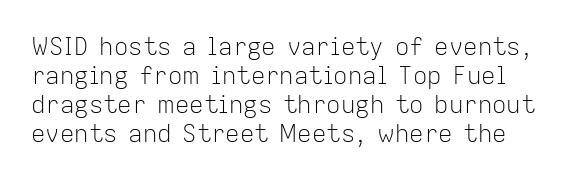
Q: Is the text bold? A: No.
Q: Is the text italic (slanted)? A: No, it is upright.
Q: Is the text underlined? A: No.
Q: Is the spacing between letters normal or unusually wide? A: Normal.
